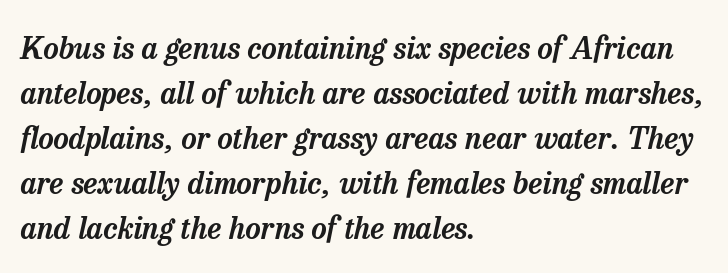
Q: Is the text italic (slanted)? A: Yes, it leans right by about 13 degrees.
Q: Is the typeface a serif or a sans-serif typeface? A: Serif.
Q: Is the text underlined? A: No.
Q: How is the paragraph aligned? A: Left-aligned.
Q: Is the spacing between letters normal or unusually wide? A: Normal.
Q: Is the spacing between lines tight, normal or loose? A: Normal.
Q: Width (condensed, normal, or wide)? A: Normal.
Q: Stroke contrast? A: Low.
Q: x-height? A: Medium.
Q: Monospaced? A: No.
